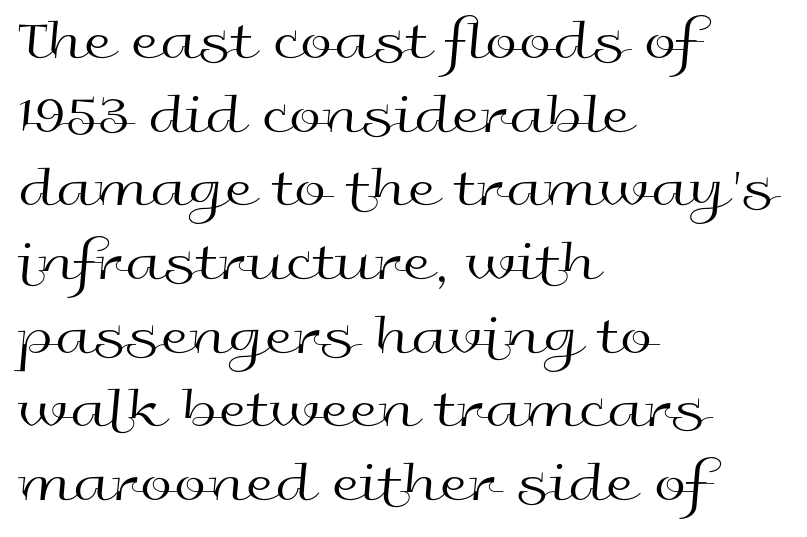
The image shows 58 px regular-weight, wide sans-serif type, upright; set left-aligned, normal line spacing (1.27x), normal letter spacing, not underlined; a medium x-height.
